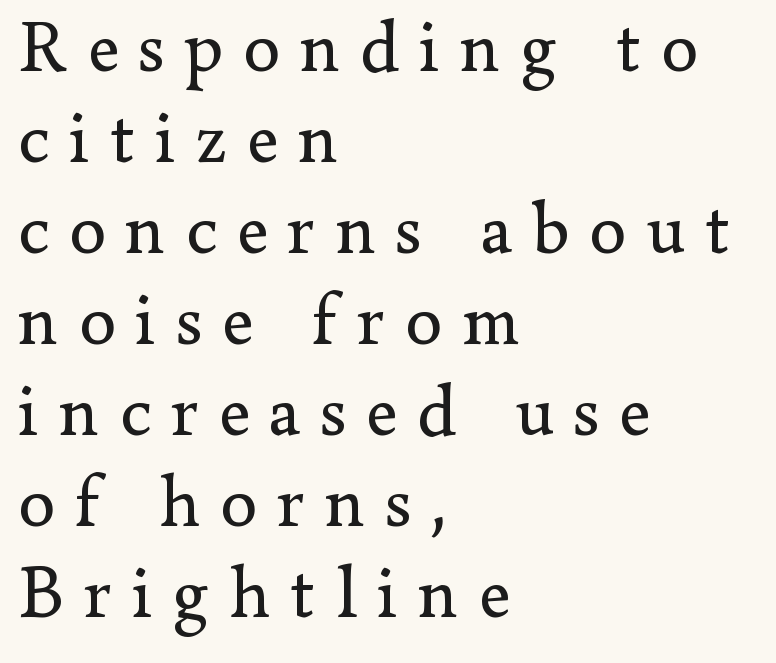
The image shows 74 px regular-weight serif type, upright; set left-aligned, line spacing 1.23x, unusually wide letter spacing (+0.27 em), not underlined; low stroke contrast and a small x-height.
